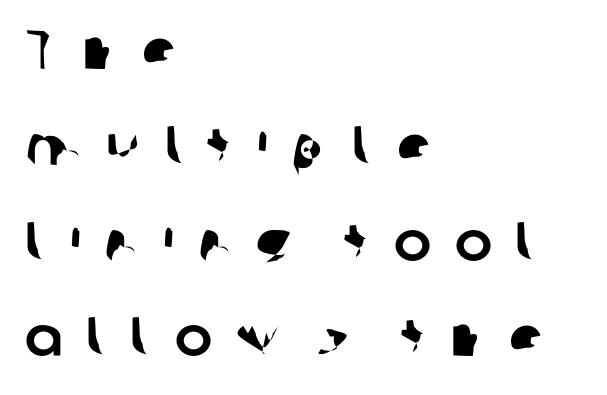
You could not count columns in this text — the font is proportionally spaced. Inter-character spacing is expanded well beyond the font's built-in metrics. Glance below the letters and you will spot only blank space. The typesetter chose a ragged-right arrangement here. To sum up the face: it is a sans, with no serifs.
